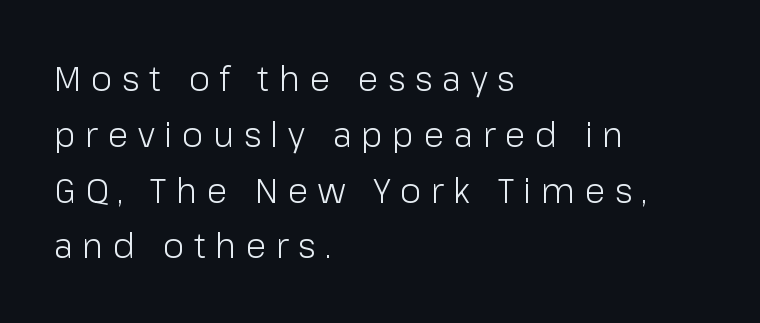
{"serif": "no", "italic": "no", "bold": "no", "weight": "light", "width": "normal", "stroke_contrast": "low", "x_height": "medium", "monospaced": "no", "underline": "no", "align": "left", "line_spacing": "normal", "line_spacing_ratio": 1.64, "letter_spacing": "wide", "letter_spacing_em": 0.28, "glyph_px": 34}
